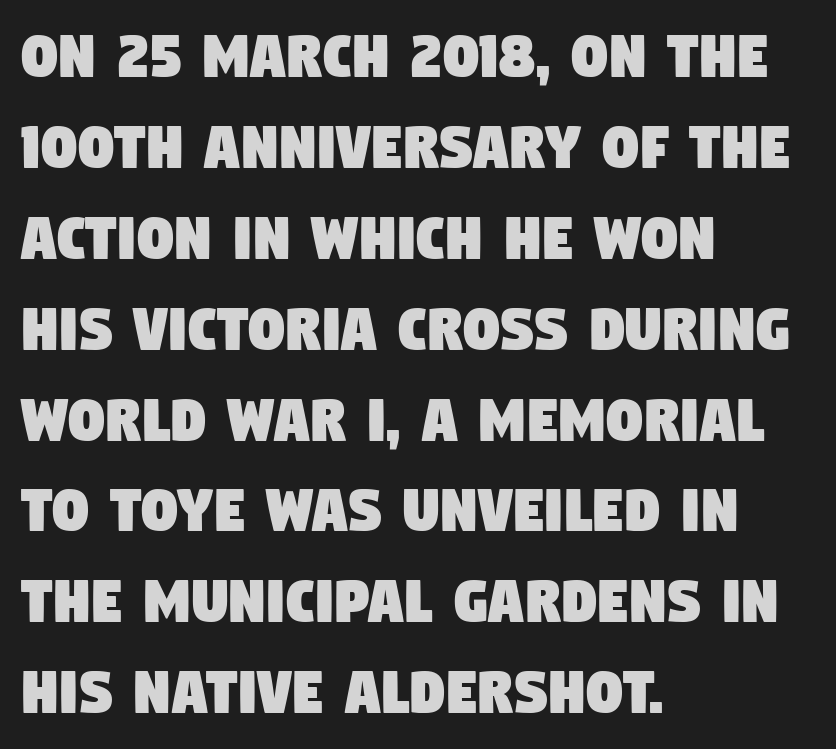
The glyphs in this specimen are sans serif. Short note: letters normally spaced. Nobody drew a line under any word here. The passage is arranged the way most books set body copy — flush left.
